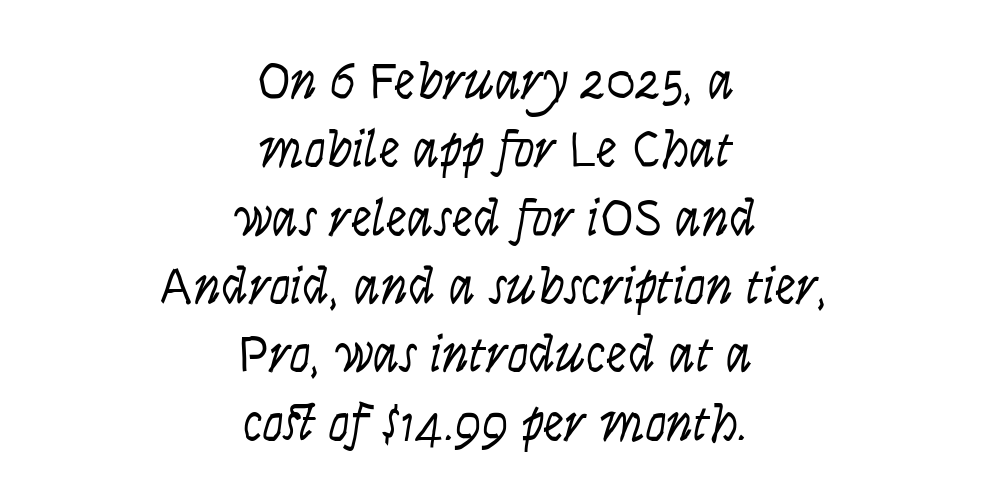
Stems and bowls with no extra thickness — not bold. Varying glyph widths throughout — classic text-font behaviour. Regarding leading, the lines here are spaced in the standard way. Decoration check: the copy has no underline.
